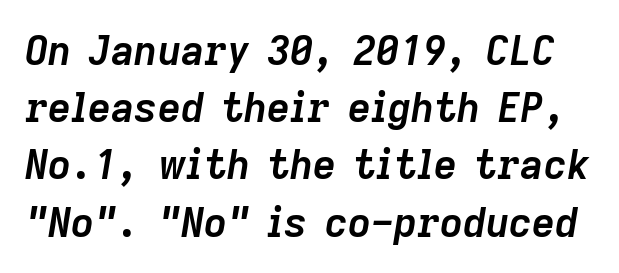
Q: Is the text bold? A: Yes.
Q: Is the text italic (slanted)? A: Yes, it leans right by about 9 degrees.
Q: Is the text underlined? A: No.
Q: Is the spacing between letters normal or unusually wide? A: Normal.
Q: Is the spacing between lines tight, normal or loose? A: Normal.
Q: Width (condensed, normal, or wide)? A: Normal.
Q: Stroke contrast? A: Low.
Q: x-height? A: Medium.
Q: Monospaced? A: No.
